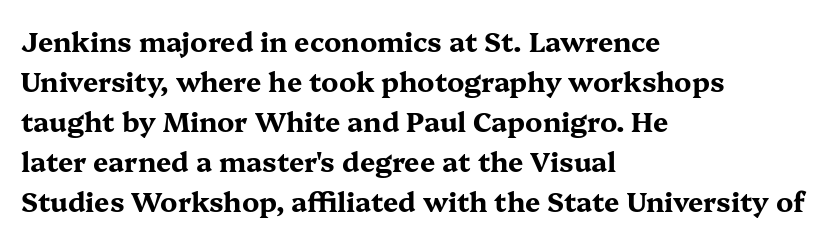
{"italic": "no", "bold": "yes", "underline": "no", "align": "left", "line_spacing": "normal", "line_spacing_ratio": 1.48, "letter_spacing": "normal", "letter_spacing_em": 0.0, "glyph_px": 27}
